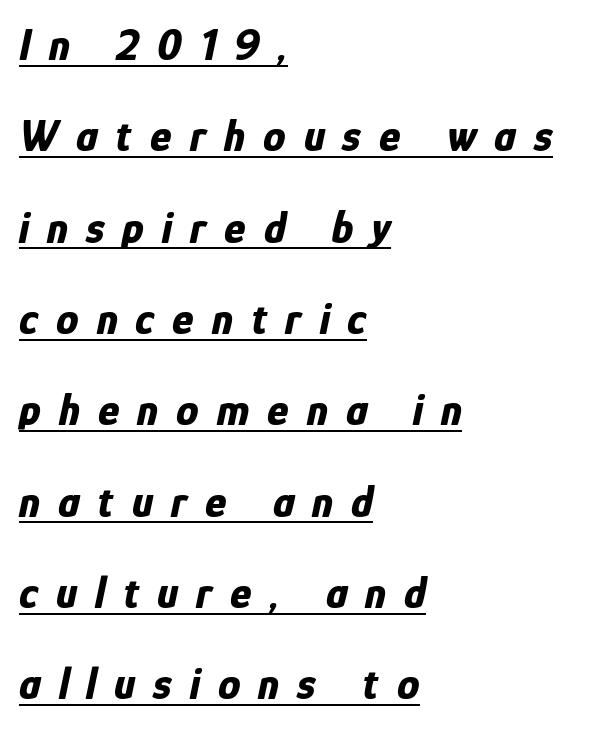
Q: Is the text bold? A: Yes.
Q: Is the text italic (slanted)? A: Yes, it leans right by about 12 degrees.
Q: Is the text underlined? A: Yes.
Q: How is the paragraph aligned? A: Left-aligned.
Q: Is the spacing between letters normal or unusually wide? A: Unusually wide.
Q: Is the spacing between lines tight, normal or loose? A: Loose.
Q: Width (condensed, normal, or wide)? A: Condensed.
Q: Stroke contrast? A: Low.
Q: x-height? A: Medium.
Q: Monospaced? A: No.
